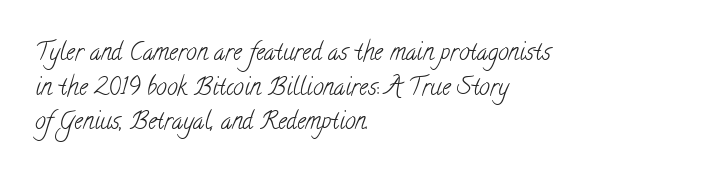
The gaps between neighbouring characters are ordinary and unremarkable. Weight class: somewhere from thin through regular. Letters rest on an invisible, unmarked baseline. In terms of leading, this rendering sits right in the middle. Casual observation: everything's shoved over to the left.
